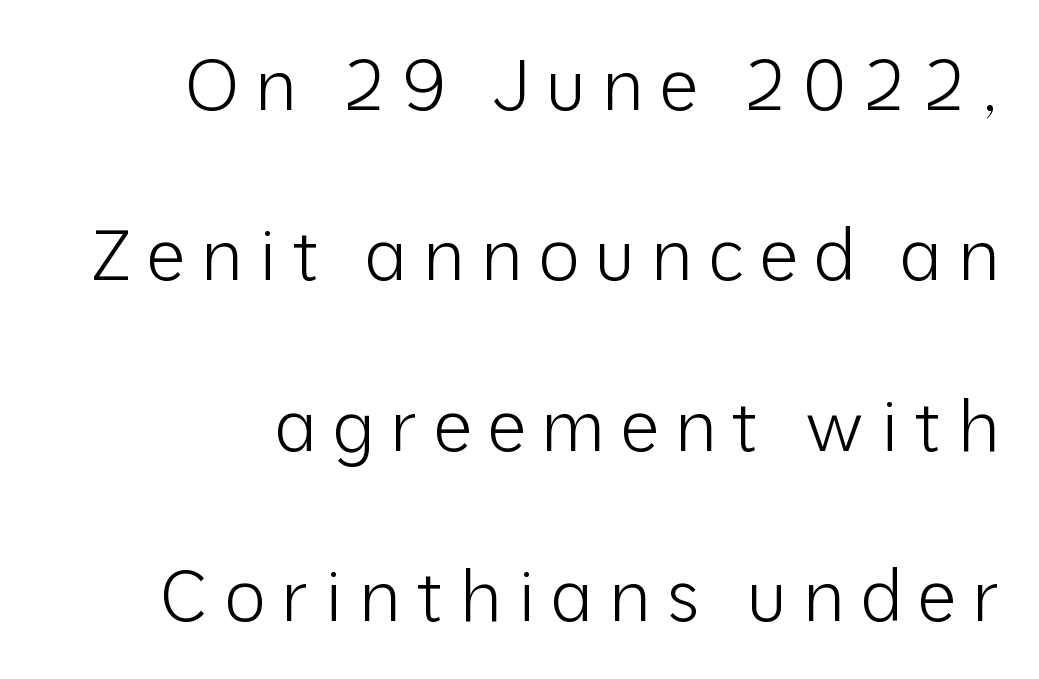
The image shows 71 px light sans-serif type, upright; set right-aligned, loose line spacing (2.4x), unusually wide letter spacing (+0.21 em), not underlined; low stroke contrast and a medium x-height.
